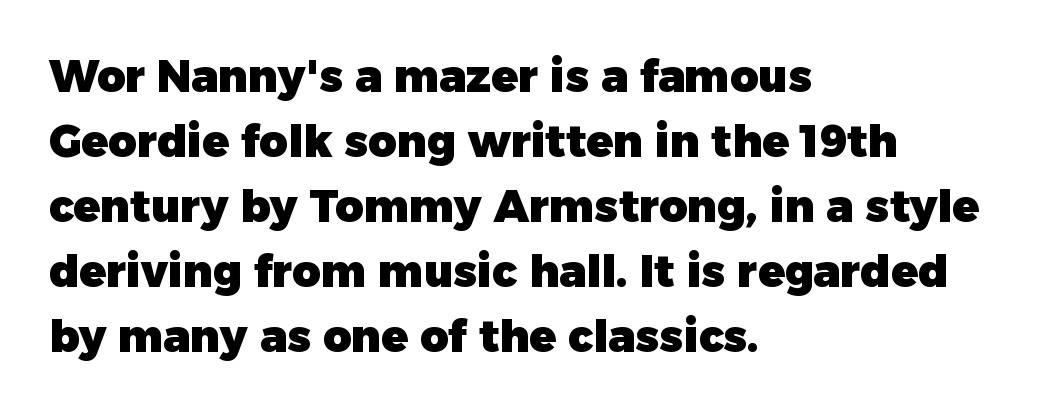
Q: Is the text bold? A: Yes.
Q: Is the text italic (slanted)? A: No, it is upright.
Q: Is the typeface a serif or a sans-serif typeface? A: Sans-serif.
Q: Is the text underlined? A: No.
Q: How is the paragraph aligned? A: Left-aligned.
Q: Is the spacing between letters normal or unusually wide? A: Normal.
Q: Is the spacing between lines tight, normal or loose? A: Normal.
Q: Width (condensed, normal, or wide)? A: Normal.
Q: Stroke contrast? A: Low.
Q: x-height? A: Medium.
Q: Monospaced? A: No.
